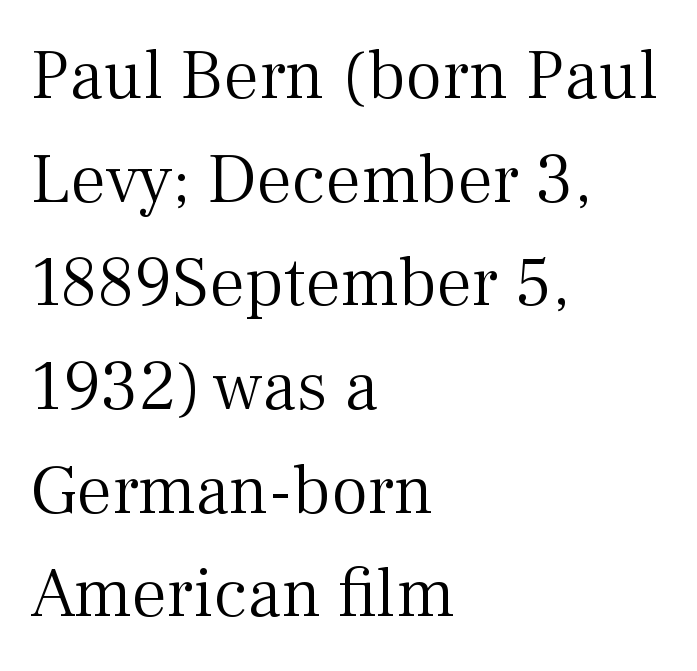
Q: Is the text bold? A: No.
Q: Is the text italic (slanted)? A: No, it is upright.
Q: Is the typeface a serif or a sans-serif typeface? A: Serif.
Q: Is the text underlined? A: No.
Q: How is the paragraph aligned? A: Left-aligned.
Q: Is the spacing between letters normal or unusually wide? A: Normal.
Q: Is the spacing between lines tight, normal or loose? A: Normal.
Q: Width (condensed, normal, or wide)? A: Normal.
Q: Stroke contrast? A: Medium.
Q: x-height? A: Medium.
Q: Monospaced? A: No.
